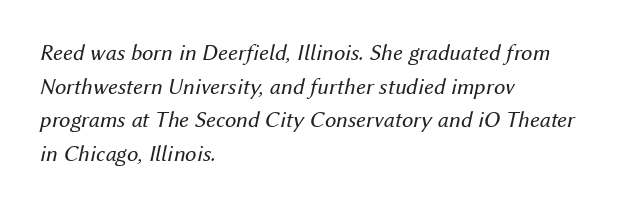
Has an underline been added? It has not. Does the leading feel generous? No, just average. The gaps between neighbouring characters are ordinary and unremarkable. Caption: multi-line text, flush left, ragged right.
